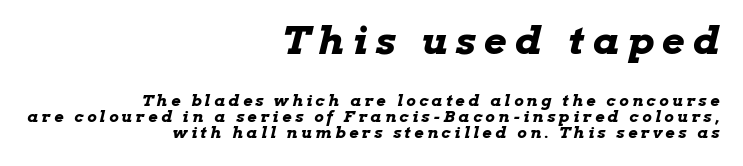
Q: Is the text bold? A: Yes.
Q: Is the text italic (slanted)? A: Yes, it leans right by about 13 degrees.
Q: Is the text underlined? A: No.
Q: How is the paragraph aligned? A: Right-aligned.
Q: Is the spacing between letters normal or unusually wide? A: Unusually wide.
Q: Is the spacing between lines tight, normal or loose? A: Tight.
Q: Which block of text is set in a larger size, the first (top) or the second (bottom)? A: The first (top) one.
Q: Width (condensed, normal, or wide)? A: Wide.
Q: Stroke contrast? A: Low.
Q: x-height? A: Medium.
Q: Monospaced? A: No.
